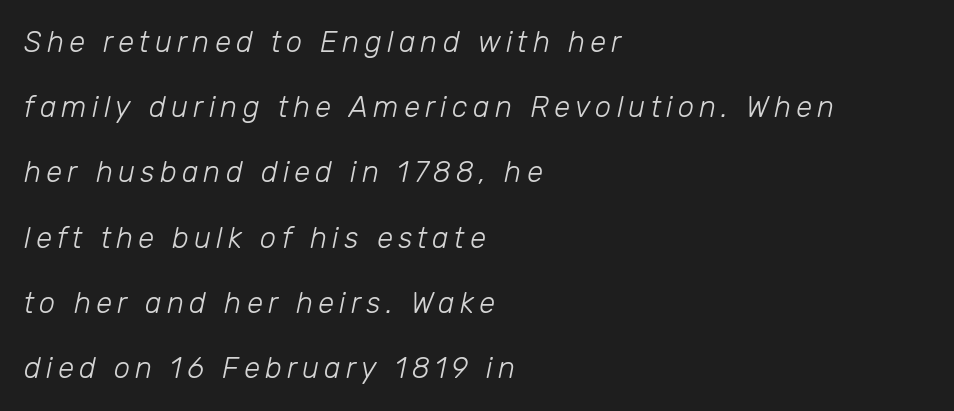
{"italic": "yes", "lean": "right", "slant_degrees": 12, "bold": "no", "weight": "light", "width": "normal", "stroke_contrast": "low", "x_height": "medium", "monospaced": "no", "underline": "no", "align": "left", "line_spacing": "loose", "line_spacing_ratio": 2.25, "glyph_px": 29}
